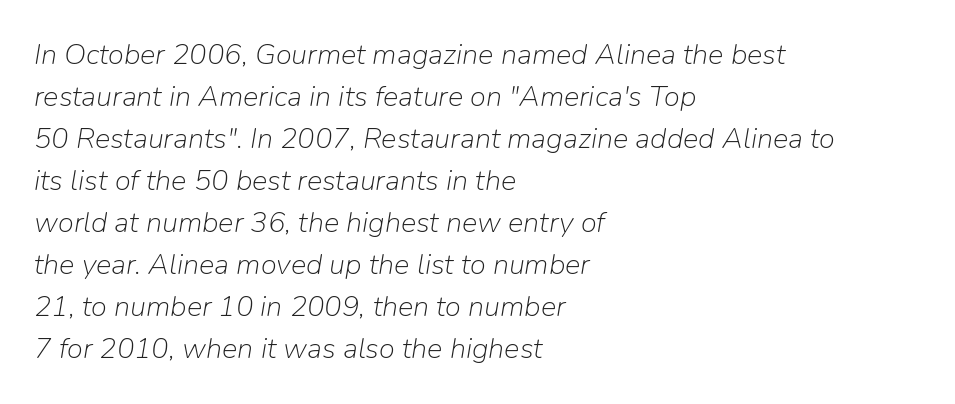
You could not count columns in this text — the font is proportionally spaced. Horizontally, the lines are justified to the leading edge only. The foot of each line stays bare and open. How are the letters spaced? Ordinarily, with no added tracking. Counters stay open thanks to moderate or lighter strokes. Vertically, the passage feels balanced, rows spaced as you'd expect.
